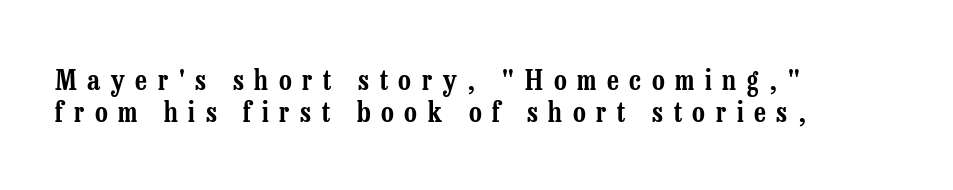
Character widths vary here, with narrow letters taking less room than wide ones. Visually the block forms a straight wall on the left and a jagged coastline on the right. Do the letters lean? They stand straight. Here the glyphs are tracked loosely, breaking word shapes into spaced letters.
